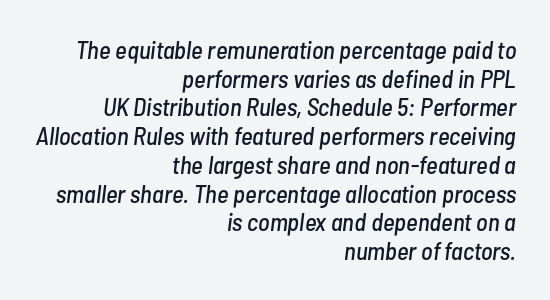
{"italic": "yes", "lean": "right", "slant_degrees": 7, "underline": "no", "align": "right", "line_spacing": "tight", "line_spacing_ratio": 1.15, "letter_spacing": "normal", "letter_spacing_em": 0.0, "glyph_px": 25}
